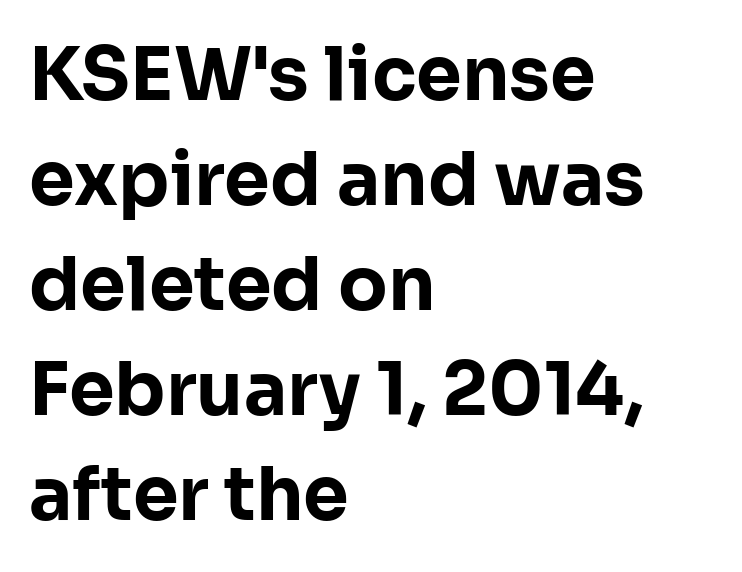
The image shows 73 px bold sans-serif type, upright; set left-aligned, normal line spacing (1.44x), normal letter spacing, not underlined; low stroke contrast and a medium x-height.
